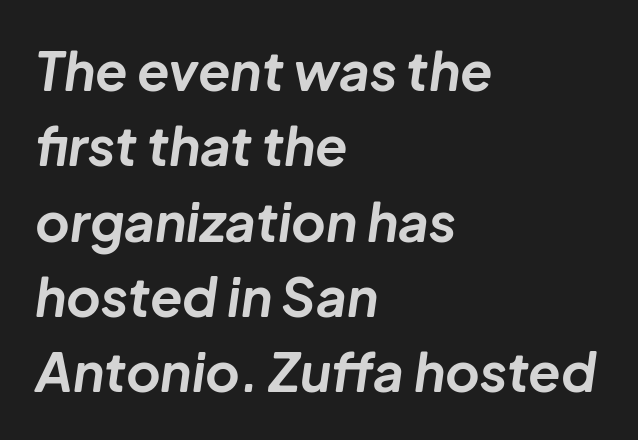
{"italic": "yes", "lean": "right", "slant_degrees": 8, "bold": "yes", "weight": "bold", "width": "normal", "stroke_contrast": "low", "x_height": "medium", "monospaced": "no", "underline": "no", "align": "left", "line_spacing": "normal", "line_spacing_ratio": 1.42, "letter_spacing": "normal", "letter_spacing_em": 0.0, "glyph_px": 53}
